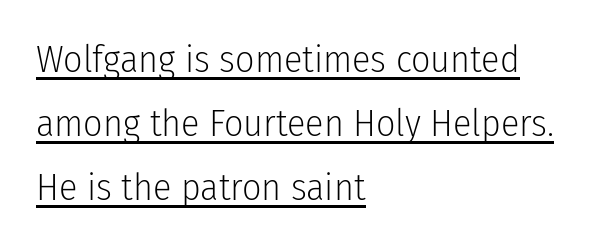
{"serif": "no", "italic": "no", "bold": "no", "weight": "light", "width": "condensed", "stroke_contrast": "low", "x_height": "medium", "monospaced": "no", "underline": "yes", "align": "left", "line_spacing": "normal", "line_spacing_ratio": 1.68, "letter_spacing": "normal", "letter_spacing_em": 0.0, "glyph_px": 38}
